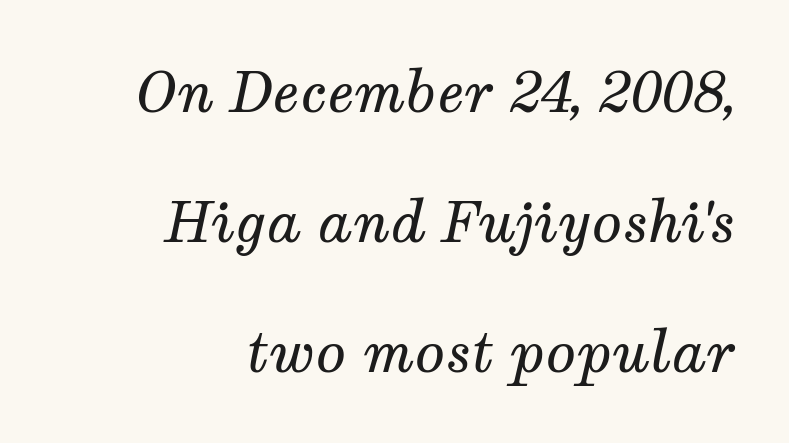
The image shows 56 px regular-weight serif type, italic (leaning right); set right-aligned, loose line spacing (2.32x), normal letter spacing, not underlined; medium stroke contrast and a medium x-height.
